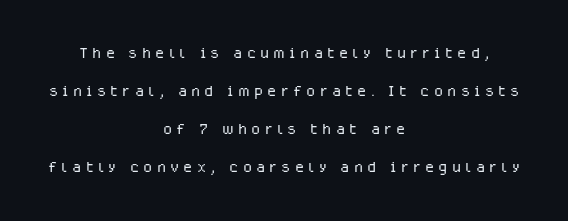
The image shows 21 px text type, upright; set centered, line spacing 1.81x, unusually wide letter spacing (+0.2 em), not underlined.
